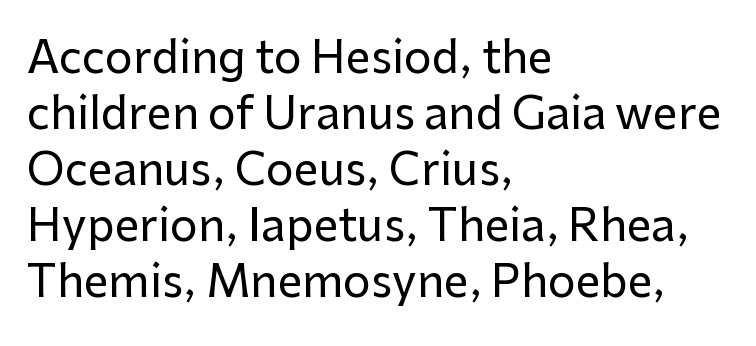
{"serif": "no", "italic": "no", "width": "normal", "stroke_contrast": "low", "x_height": "medium", "monospaced": "no", "underline": "no", "align": "left", "line_spacing": "normal", "line_spacing_ratio": 1.27, "letter_spacing": "normal", "letter_spacing_em": 0.0, "glyph_px": 44}
